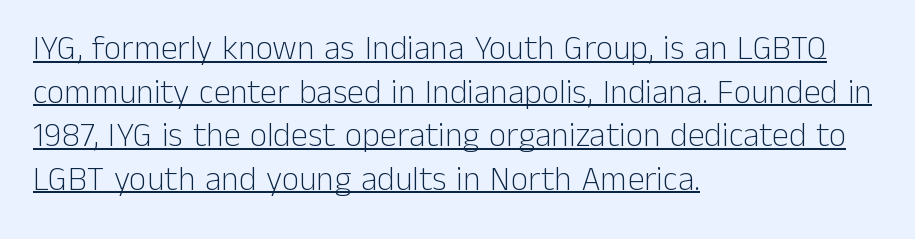
Q: Is the text bold? A: No.
Q: Is the text italic (slanted)? A: No, it is upright.
Q: Is the typeface a serif or a sans-serif typeface? A: Sans-serif.
Q: Is the text underlined? A: Yes.
Q: How is the paragraph aligned? A: Left-aligned.
Q: Is the spacing between letters normal or unusually wide? A: Normal.
Q: Is the spacing between lines tight, normal or loose? A: Normal.
Q: Width (condensed, normal, or wide)? A: Normal.
Q: Stroke contrast? A: Low.
Q: x-height? A: Medium.
Q: Monospaced? A: No.
